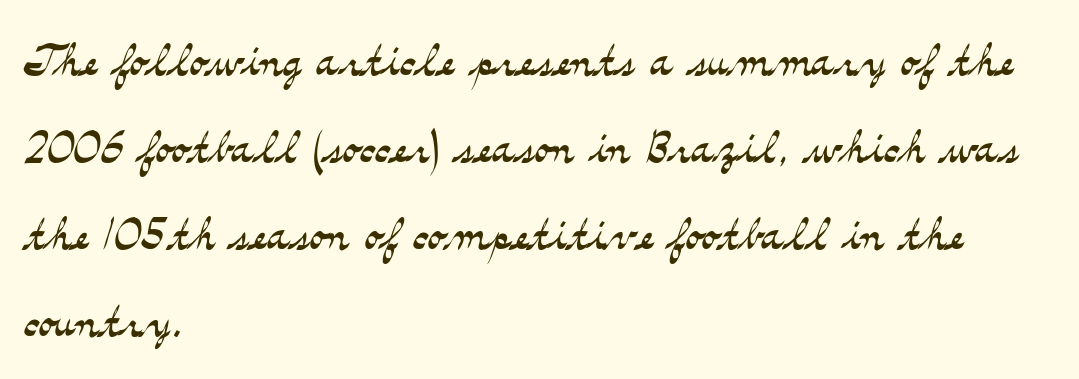
{"serif": "yes", "bold": "no", "weight": "light", "width": "wide", "stroke_contrast": "medium", "x_height": "small", "monospaced": "no", "underline": "no", "align": "left", "line_spacing": "normal", "line_spacing_ratio": 1.45, "letter_spacing": "normal", "letter_spacing_em": 0.0, "glyph_px": 60}
